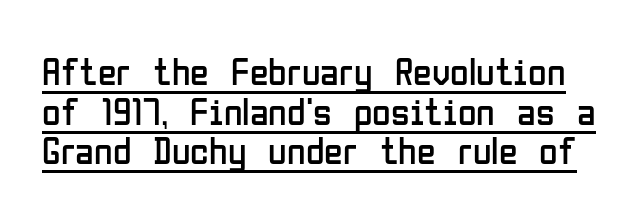
When letters stand straight like this, we call the style roman or upright. The specimen includes a rule beneath the text block's lines. Character widths vary here, with narrow letters taking less room than wide ones. The gaps between neighbouring characters are ordinary and unremarkable. Closely set lines give the paragraph a compact silhouette.
